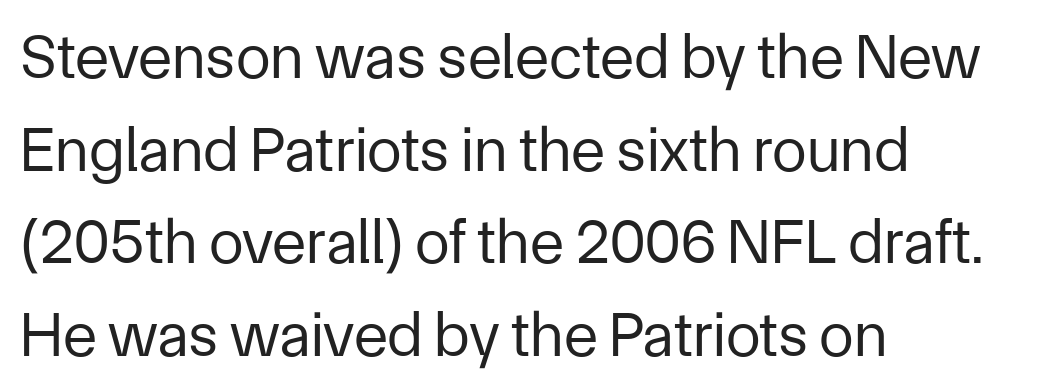
The horizontal fit of the characters is conventional and even. A classic flush-left, rag-right setting is used for this passage. Words float on clear page, feet unadorned. Ascenders rise straight up at ninety degrees.
